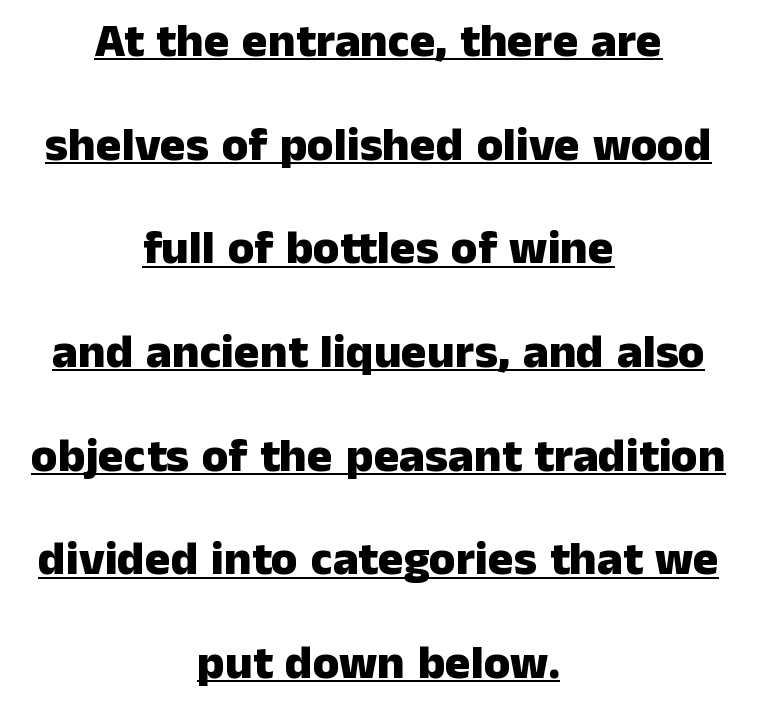
The image shows 48 px heavy sans-serif type, upright; set centered, loose line spacing (2.16x), normal letter spacing, underlined; low stroke contrast and a medium x-height.
